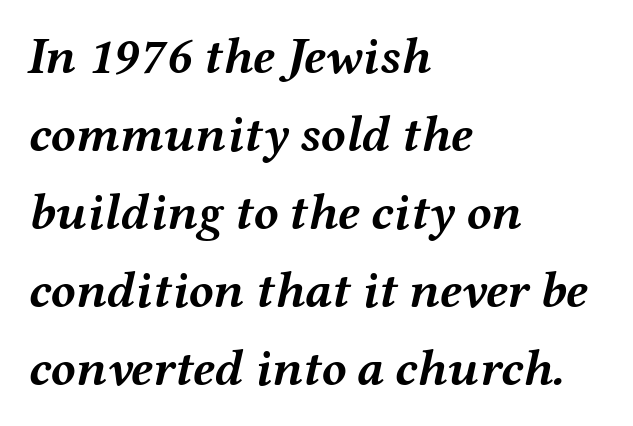
{"italic": "yes", "lean": "right", "slant_degrees": 12, "bold": "yes", "weight": "semibold", "width": "wide", "stroke_contrast": "medium", "x_height": "medium", "monospaced": "no", "underline": "no", "align": "left", "line_spacing": "normal", "line_spacing_ratio": 1.53, "letter_spacing": "normal", "letter_spacing_em": 0.0, "glyph_px": 51}
